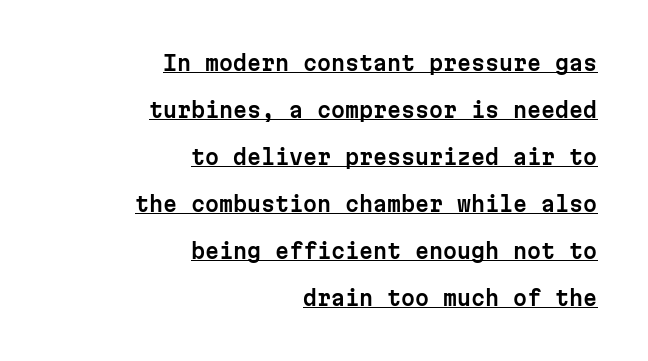
{"italic": "no", "underline": "yes", "align": "right", "line_spacing": "loose", "line_spacing_ratio": 2.35, "letter_spacing": "normal", "letter_spacing_em": 0.0, "glyph_px": 20}
